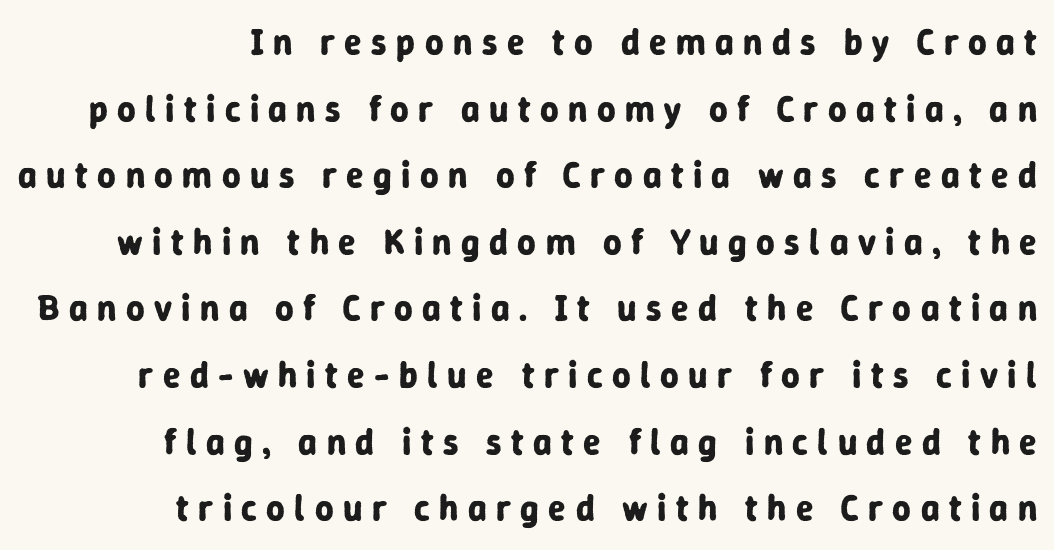
Q: Is the text bold? A: Yes.
Q: Is the text italic (slanted)? A: No, it is upright.
Q: Is the typeface a serif or a sans-serif typeface? A: Sans-serif.
Q: Is the text underlined? A: No.
Q: How is the paragraph aligned? A: Right-aligned.
Q: Is the spacing between letters normal or unusually wide? A: Unusually wide.
Q: Width (condensed, normal, or wide)? A: Normal.
Q: Stroke contrast? A: Low.
Q: x-height? A: Medium.
Q: Monospaced? A: No.
